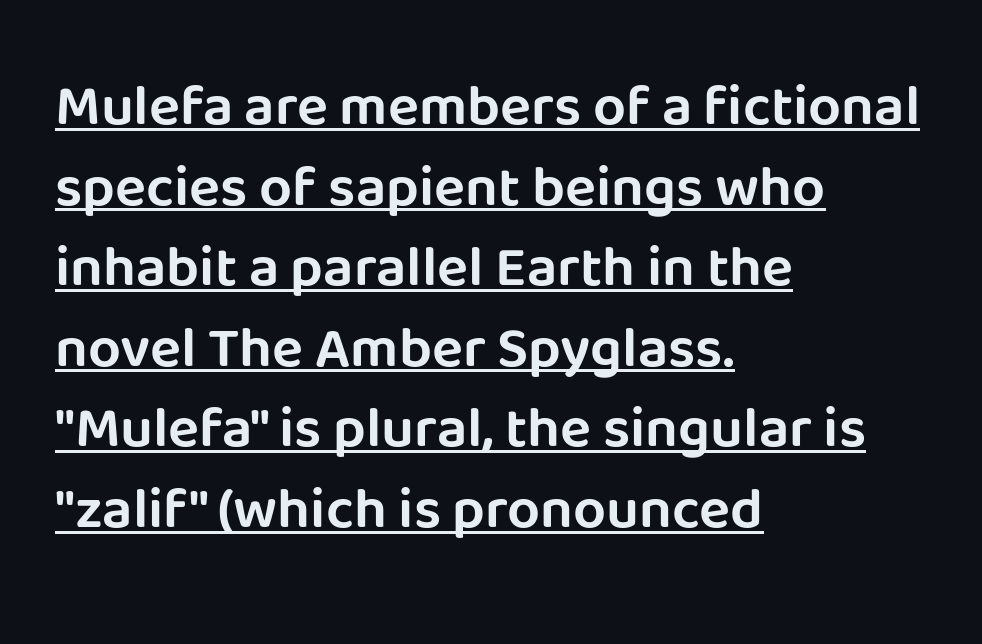
The image shows 58 px sans-serif type, upright; set left-aligned, normal line spacing (1.39x), normal letter spacing, underlined; low stroke contrast and a large x-height.
